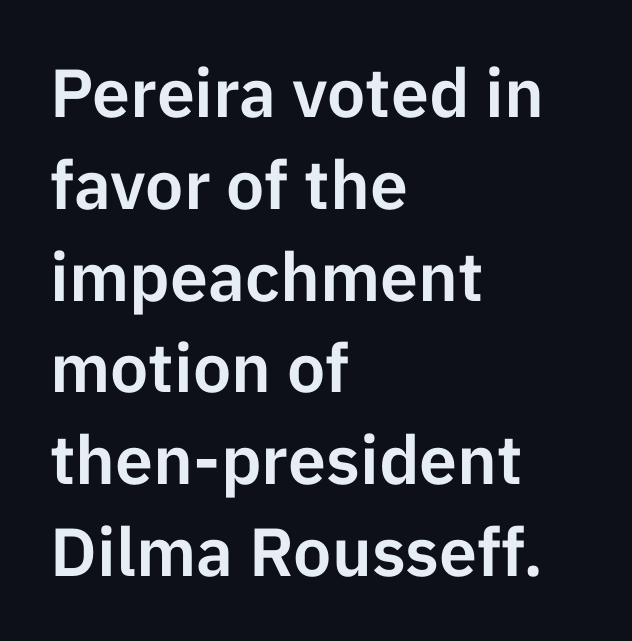
Q: Is the text italic (slanted)? A: No, it is upright.
Q: Is the typeface a serif or a sans-serif typeface? A: Sans-serif.
Q: Is the text underlined? A: No.
Q: How is the paragraph aligned? A: Left-aligned.
Q: Is the spacing between letters normal or unusually wide? A: Normal.
Q: Is the spacing between lines tight, normal or loose? A: Normal.
Q: Width (condensed, normal, or wide)? A: Normal.
Q: Stroke contrast? A: Low.
Q: x-height? A: Medium.
Q: Monospaced? A: No.
